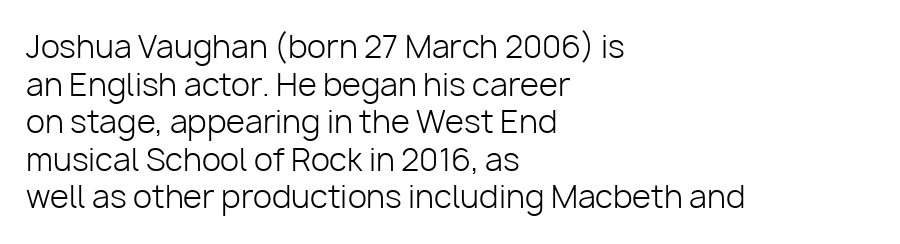
{"serif": "no", "italic": "no", "bold": "no", "weight": "light", "width": "normal", "stroke_contrast": "low", "x_height": "medium", "monospaced": "no", "underline": "no", "align": "left", "line_spacing_ratio": 1.21, "letter_spacing": "normal", "letter_spacing_em": 0.0, "glyph_px": 31}
